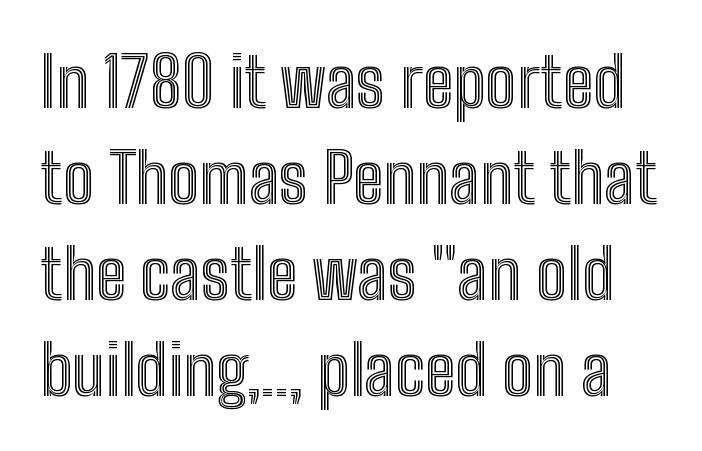
{"italic": "no", "width": "condensed", "x_height": "medium", "monospaced": "no", "underline": "no", "line_spacing": "normal", "line_spacing_ratio": 1.39, "letter_spacing": "normal", "letter_spacing_em": 0.0, "glyph_px": 69}
